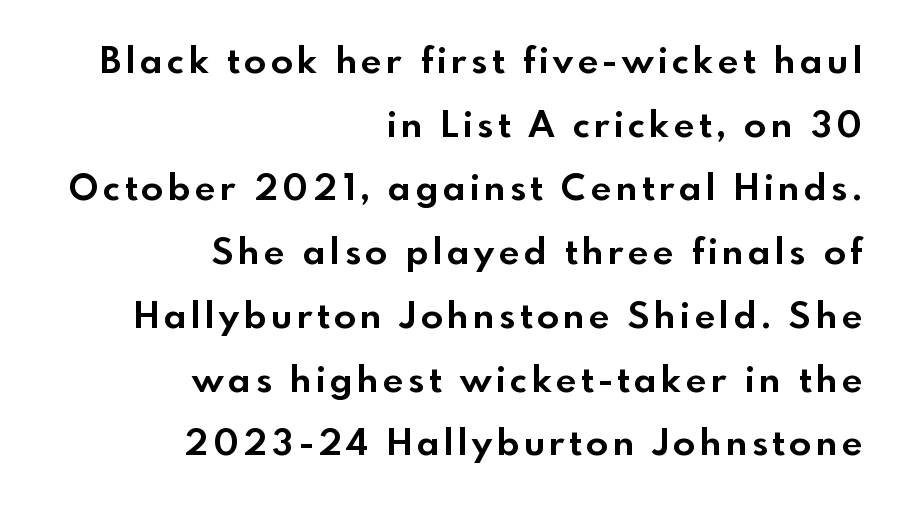
Q: Is the text bold? A: Yes.
Q: Is the text italic (slanted)? A: No, it is upright.
Q: Is the typeface a serif or a sans-serif typeface? A: Sans-serif.
Q: Is the text underlined? A: No.
Q: How is the paragraph aligned? A: Right-aligned.
Q: Width (condensed, normal, or wide)? A: Normal.
Q: x-height? A: Small.
Q: Monospaced? A: No.
